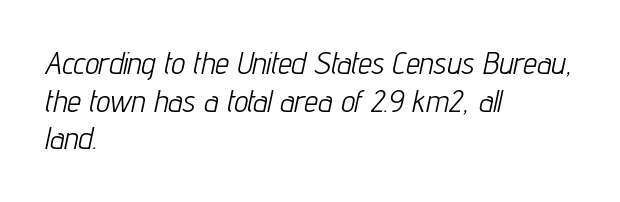
{"italic": "yes", "lean": "right", "slant_degrees": 12, "bold": "no", "weight": "light", "width": "condensed", "stroke_contrast": "low", "x_height": "medium", "monospaced": "no", "underline": "no", "align": "left", "line_spacing_ratio": 1.21, "letter_spacing": "normal", "letter_spacing_em": 0.0, "glyph_px": 31}
